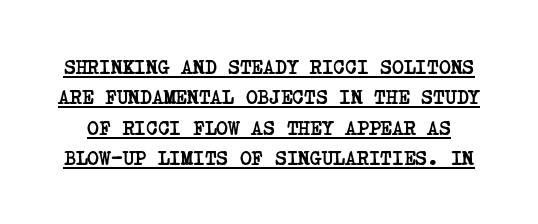
Q: Is the text bold? A: Yes.
Q: Is the text underlined? A: Yes.
Q: Is the spacing between letters normal or unusually wide? A: Normal.
Q: Is the spacing between lines tight, normal or loose? A: Normal.
